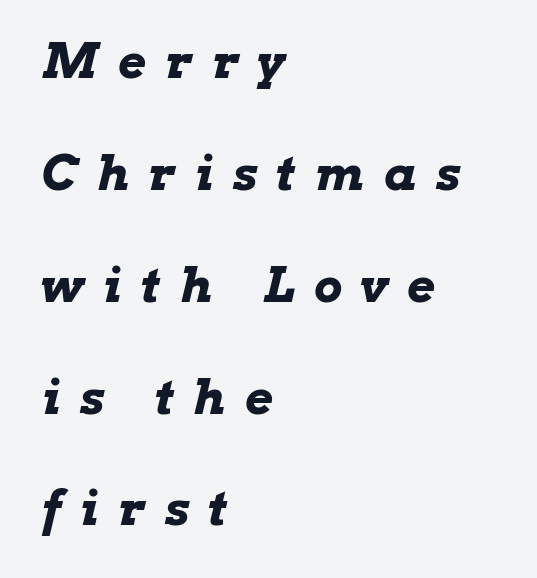
{"italic": "yes", "lean": "right", "slant_degrees": 13, "bold": "yes", "weight": "bold", "width": "wide", "stroke_contrast": "low", "x_height": "medium", "monospaced": "no", "underline": "no", "align": "left", "line_spacing": "loose", "line_spacing_ratio": 2.33, "letter_spacing": "wide", "letter_spacing_em": 0.41, "glyph_px": 48}
